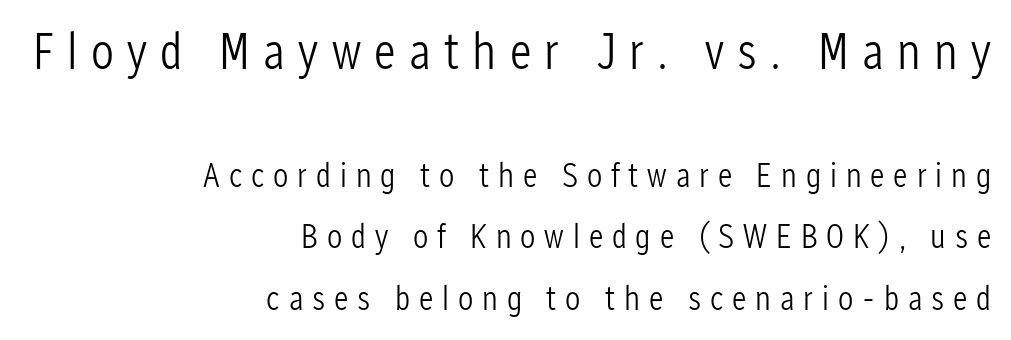
{"serif": "no", "italic": "no", "bold": "no", "weight": "light", "width": "condensed", "stroke_contrast": "low", "x_height": "medium", "monospaced": "no", "underline": "no", "align": "right", "line_spacing_ratio": 1.82, "letter_spacing": "wide", "letter_spacing_em": 0.26, "larger_block": "first", "size_ratio": 1.5, "glyph_px": 51}
